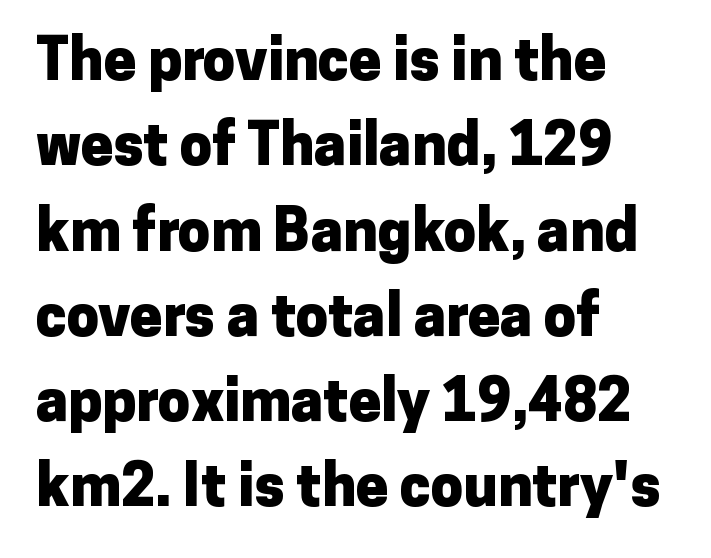
Words float on clear page, feet unadorned. Each new line begins a customary step beneath the previous one. The face used here is a sans, in the tradition of grotesques and geometrics. The rendering anchors every line to the left-hand side. Unlike italic type, these characters show no tilt at all. Heft: maximum for text — a bold.
